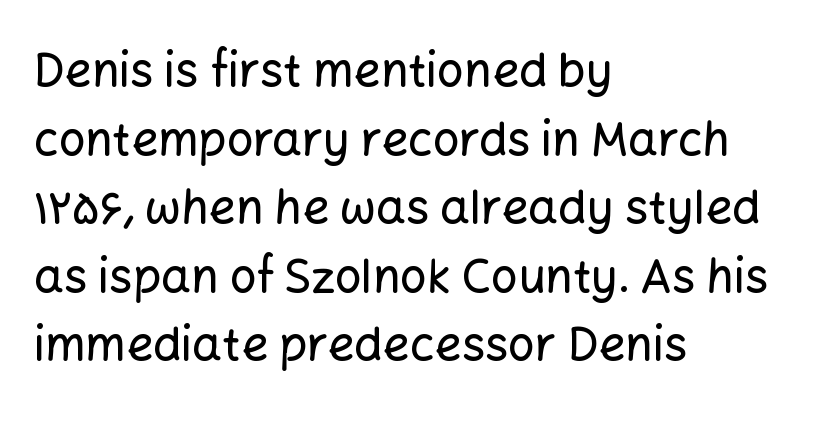
Q: Is the text italic (slanted)? A: No, it is upright.
Q: Is the typeface a serif or a sans-serif typeface? A: Sans-serif.
Q: Is the text underlined? A: No.
Q: How is the paragraph aligned? A: Left-aligned.
Q: Is the spacing between letters normal or unusually wide? A: Normal.
Q: Is the spacing between lines tight, normal or loose? A: Normal.
Q: Width (condensed, normal, or wide)? A: Normal.
Q: Stroke contrast? A: Low.
Q: x-height? A: Medium.
Q: Monospaced? A: No.
